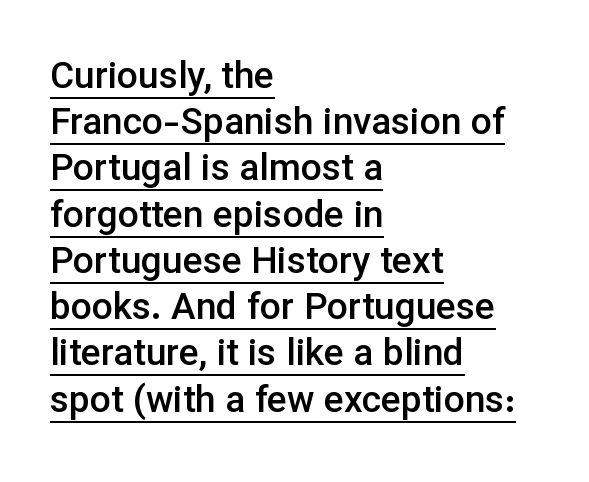
{"serif": "no", "italic": "no", "bold": "semi", "weight": "semibold", "width": "normal", "stroke_contrast": "low", "x_height": "medium", "monospaced": "no", "underline": "yes", "align": "left", "line_spacing": "normal", "line_spacing_ratio": 1.25, "letter_spacing": "normal", "letter_spacing_em": 0.0, "glyph_px": 37}
